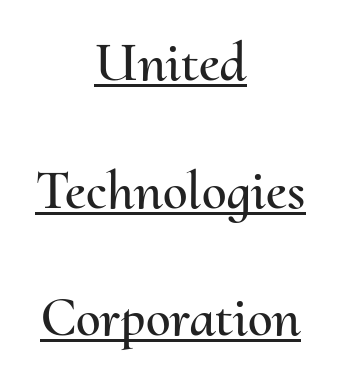
The image shows 56 px text type, upright; set centered, loose line spacing (2.28x), normal letter spacing, underlined; medium stroke contrast and a small x-height.
